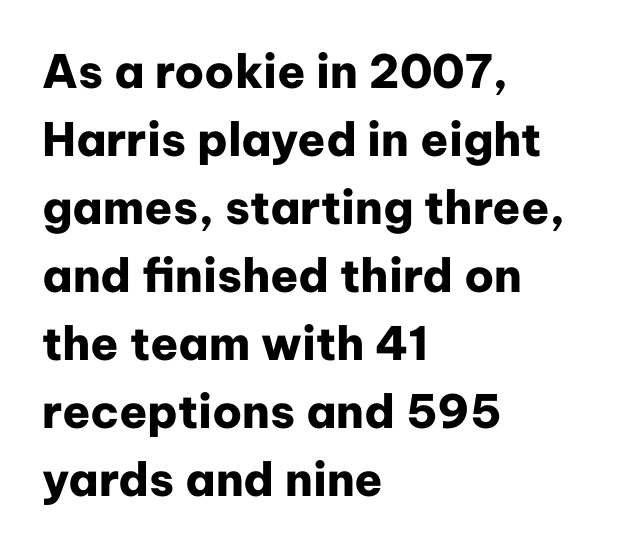
Q: Is the text bold? A: Yes.
Q: Is the text italic (slanted)? A: No, it is upright.
Q: Is the typeface a serif or a sans-serif typeface? A: Sans-serif.
Q: Is the text underlined? A: No.
Q: How is the paragraph aligned? A: Left-aligned.
Q: Is the spacing between letters normal or unusually wide? A: Normal.
Q: Is the spacing between lines tight, normal or loose? A: Normal.
Q: Width (condensed, normal, or wide)? A: Normal.
Q: Stroke contrast? A: Low.
Q: x-height? A: Medium.
Q: Monospaced? A: No.
